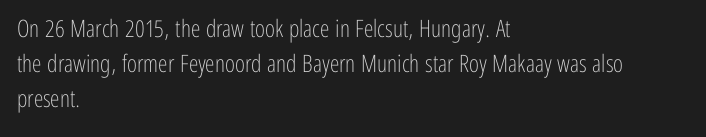
{"italic": "no", "bold": "no", "underline": "no", "align": "left", "line_spacing": "normal", "line_spacing_ratio": 1.45, "letter_spacing": "normal", "letter_spacing_em": 0.0, "glyph_px": 24}
